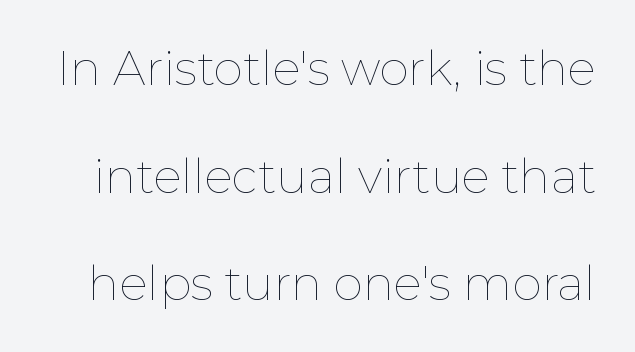
The image shows 47 px thin type, upright; set loose line spacing (2.29x), normal letter spacing, not underlined; low stroke contrast and a medium x-height.
